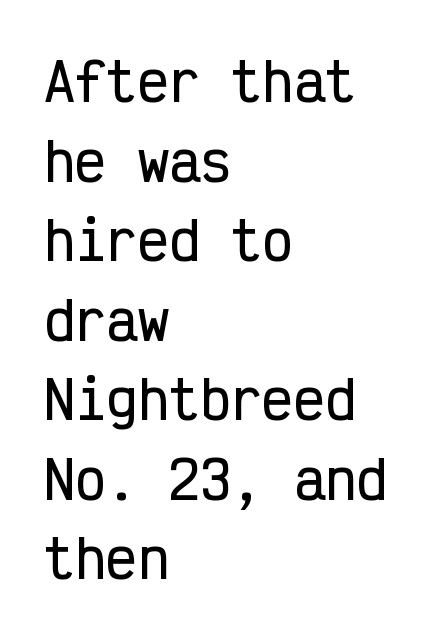
{"serif": "no", "italic": "no", "width": "condensed", "stroke_contrast": "low", "x_height": "medium", "monospaced": "yes", "underline": "no", "align": "left", "line_spacing": "normal", "line_spacing_ratio": 1.53, "letter_spacing": "normal", "letter_spacing_em": 0.0, "glyph_px": 52}
